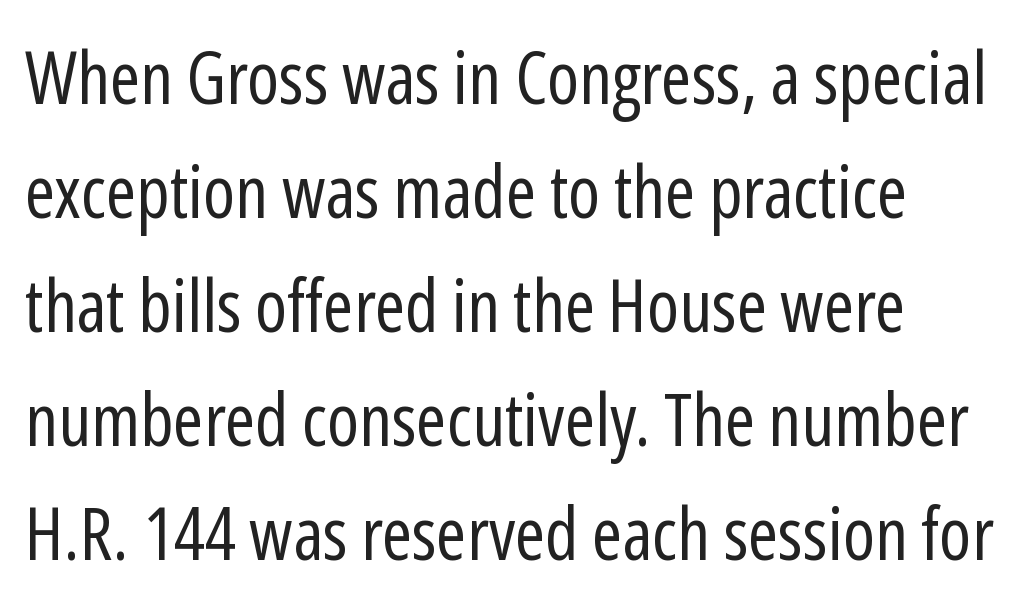
{"serif": "no", "italic": "no", "bold": "no", "weight": "regular", "width": "condensed", "stroke_contrast": "low", "x_height": "medium", "monospaced": "no", "underline": "no", "line_spacing": "normal", "line_spacing_ratio": 1.56, "letter_spacing": "normal", "letter_spacing_em": 0.0, "glyph_px": 73}
